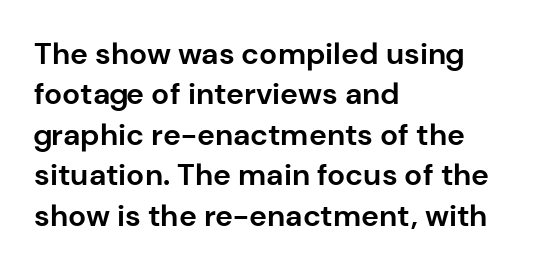
Q: Is the text bold? A: Yes.
Q: Is the text italic (slanted)? A: No, it is upright.
Q: Is the typeface a serif or a sans-serif typeface? A: Sans-serif.
Q: Is the text underlined? A: No.
Q: How is the paragraph aligned? A: Left-aligned.
Q: Is the spacing between letters normal or unusually wide? A: Normal.
Q: Is the spacing between lines tight, normal or loose? A: Normal.
Q: Width (condensed, normal, or wide)? A: Normal.
Q: Stroke contrast? A: Low.
Q: x-height? A: Medium.
Q: Monospaced? A: No.
